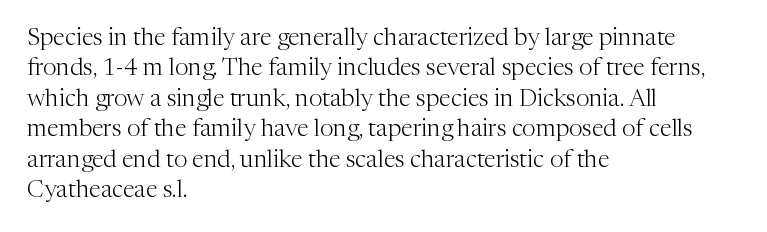
The type sits square on the baseline with zero lean. Only glyphs here, with clear space below each row. This sample is left-justified, so line endings fall wherever the words run out. Nothing unusual about the tracking: characters are spaced as the font intends. No extra ink here — the face is not bold.
